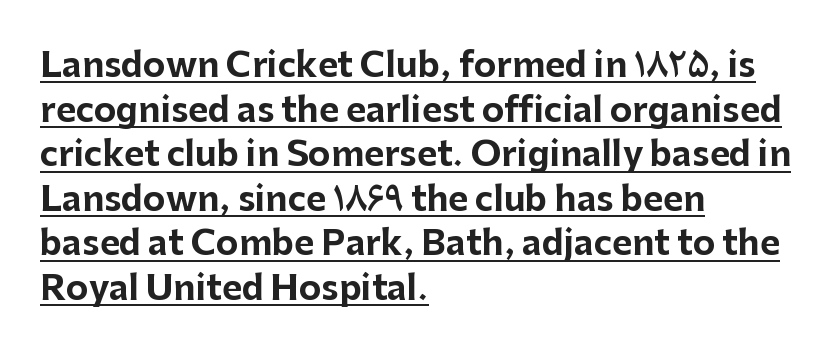
{"serif": "no", "italic": "no", "bold": "yes", "weight": "bold", "width": "normal", "stroke_contrast": "low", "x_height": "medium", "monospaced": "no", "underline": "yes", "align": "left", "line_spacing": "normal", "line_spacing_ratio": 1.31, "letter_spacing": "normal", "letter_spacing_em": 0.0, "glyph_px": 34}
